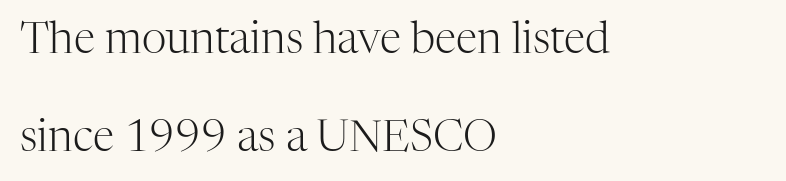
{"serif": "yes", "italic": "no", "bold": "no", "weight": "light", "width": "normal", "stroke_contrast": "high", "x_height": "medium", "monospaced": "no", "underline": "no", "align": "left", "line_spacing": "loose", "line_spacing_ratio": 2.27, "letter_spacing": "normal", "letter_spacing_em": 0.0, "glyph_px": 43}
